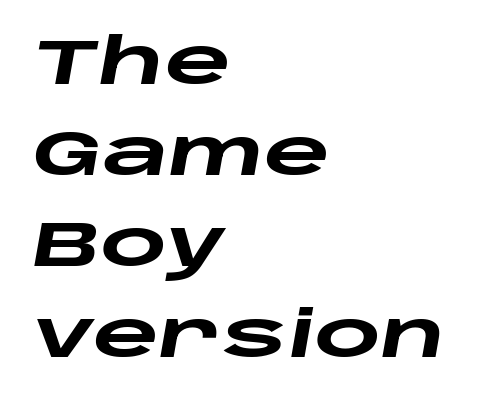
How heavy is the stroke? Heavy — this is a bold. The line texture is even and compact thanks to regular tracking. Evenly set lines give the paragraph a standard silhouette. Glance below the letters and you will spot only blank space. Line starts are locked; line ends wander. It's the slanting kind of type.
